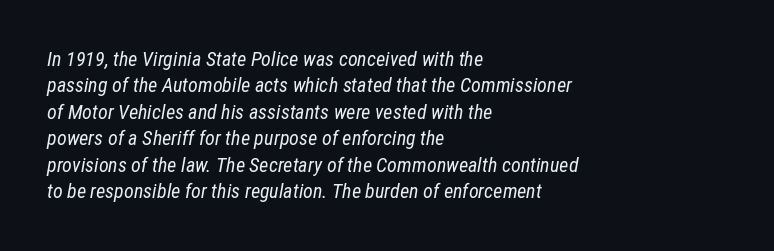
{"italic": "yes", "lean": "right", "slant_degrees": 12, "bold": "no", "underline": "no", "align": "left", "line_spacing": "normal", "line_spacing_ratio": 1.32, "letter_spacing": "normal", "letter_spacing_em": 0.0, "glyph_px": 20}
